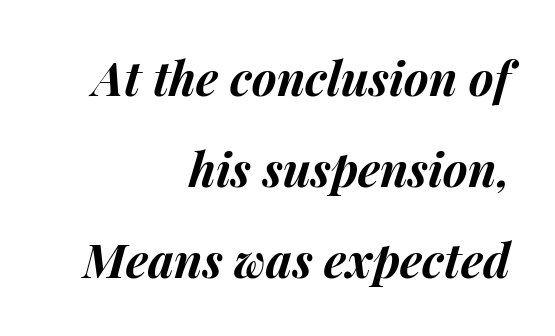
The image shows 47 px bold type, italic (leaning right); set right-aligned, loose line spacing (1.94x), normal letter spacing, not underlined; medium stroke contrast and a medium x-height.
